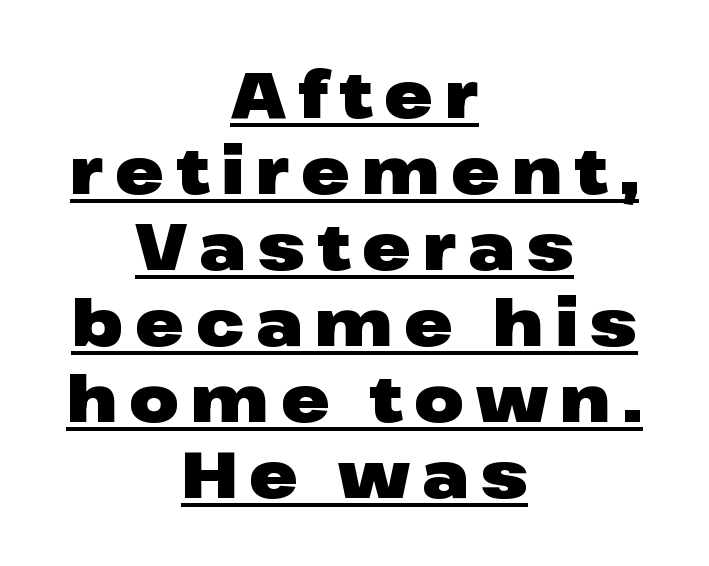
{"serif": "no", "italic": "no", "bold": "yes", "weight": "heavy", "width": "wide", "stroke_contrast": "low", "x_height": "medium", "monospaced": "no", "underline": "yes", "align": "center", "line_spacing_ratio": 1.17, "glyph_px": 65}
